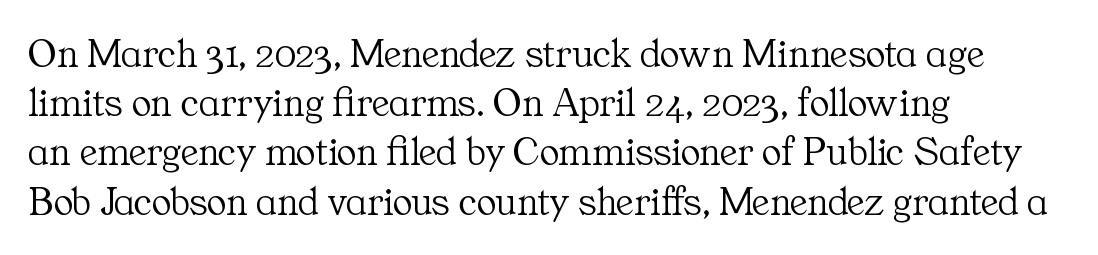
Q: Is the text bold? A: No.
Q: Is the text italic (slanted)? A: No, it is upright.
Q: Is the typeface a serif or a sans-serif typeface? A: Serif.
Q: Is the text underlined? A: No.
Q: How is the paragraph aligned? A: Left-aligned.
Q: Is the spacing between letters normal or unusually wide? A: Normal.
Q: Width (condensed, normal, or wide)? A: Normal.
Q: Stroke contrast? A: Medium.
Q: x-height? A: Medium.
Q: Monospaced? A: No.
